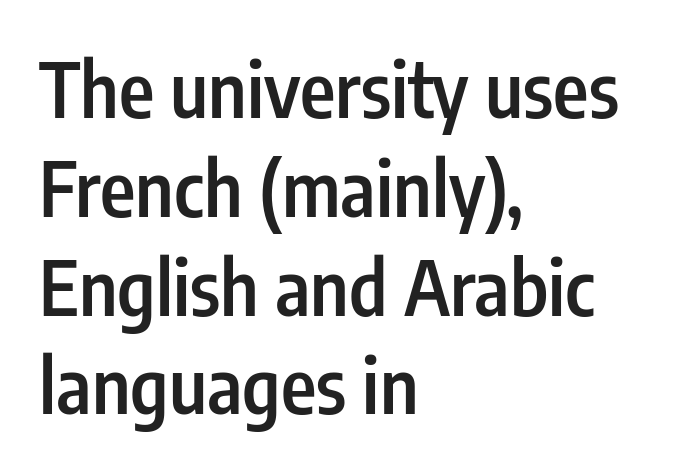
Q: Is the text bold? A: Semi-bold.
Q: Is the text italic (slanted)? A: No, it is upright.
Q: Is the typeface a serif or a sans-serif typeface? A: Sans-serif.
Q: Is the text underlined? A: No.
Q: How is the paragraph aligned? A: Left-aligned.
Q: Is the spacing between letters normal or unusually wide? A: Normal.
Q: Is the spacing between lines tight, normal or loose? A: Normal.
Q: Width (condensed, normal, or wide)? A: Condensed.
Q: Stroke contrast? A: Low.
Q: x-height? A: Medium.
Q: Monospaced? A: No.
